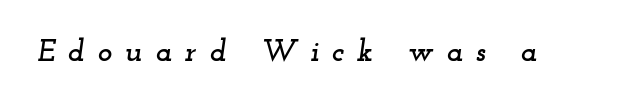
Italic? Definitely — the glyphs are oblique. Each letter's strokes conclude with small projecting serifs. Varying glyph widths throughout — classic text-font behaviour. Descenders are the only things crossing below the line. The line texture is sparse and dotted thanks to wide tracking.
